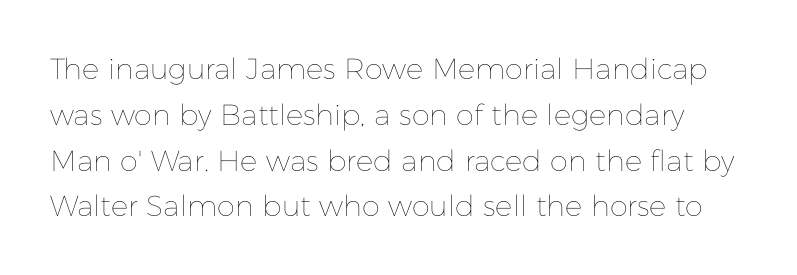
The rendering uses natural spacing where letterforms have individual widths. Type without underlining. Upright lettering throughout. Letters have the restrained weight of plain body copy at most.
